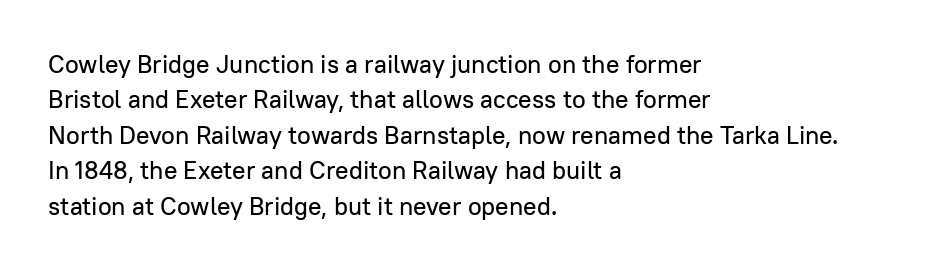
The image shows 25 px text type, upright; set left-aligned, normal line spacing (1.42x), normal letter spacing, not underlined.
